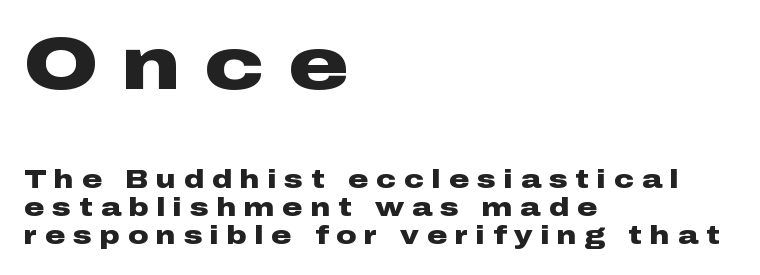
The image shows 74 px heavy, wide sans-serif type, upright; set left-aligned, tight line spacing (1.12x), unusually wide letter spacing (+0.32 em), not underlined; the first (top) block is 2.96x larger; low stroke contrast and a medium x-height.
